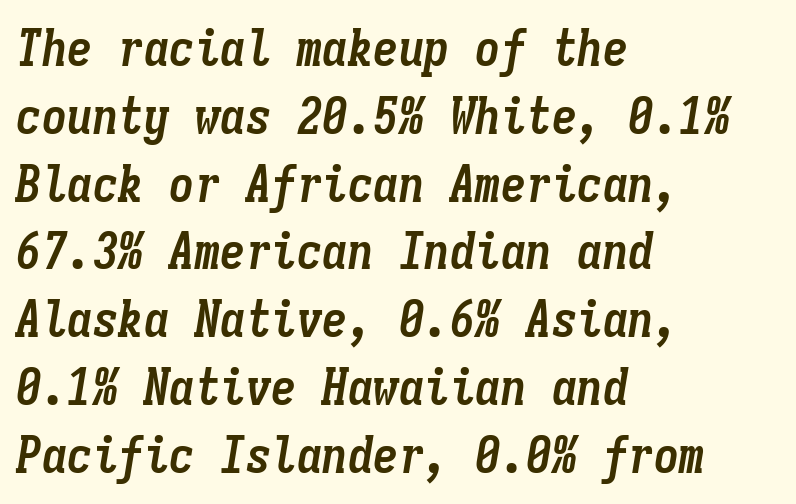
The image shows 51 px semibold, condensed type, italic (leaning right), monospaced; set left-aligned, normal line spacing (1.33x), normal letter spacing, not underlined; low stroke contrast and a medium x-height.
